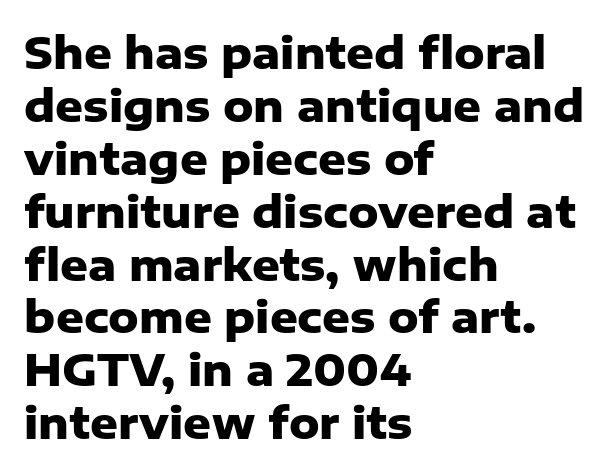
Q: Is the text bold? A: Yes.
Q: Is the text italic (slanted)? A: No, it is upright.
Q: Is the typeface a serif or a sans-serif typeface? A: Sans-serif.
Q: Is the text underlined? A: No.
Q: How is the paragraph aligned? A: Left-aligned.
Q: Is the spacing between letters normal or unusually wide? A: Normal.
Q: Width (condensed, normal, or wide)? A: Normal.
Q: Stroke contrast? A: Low.
Q: x-height? A: Medium.
Q: Monospaced? A: No.
